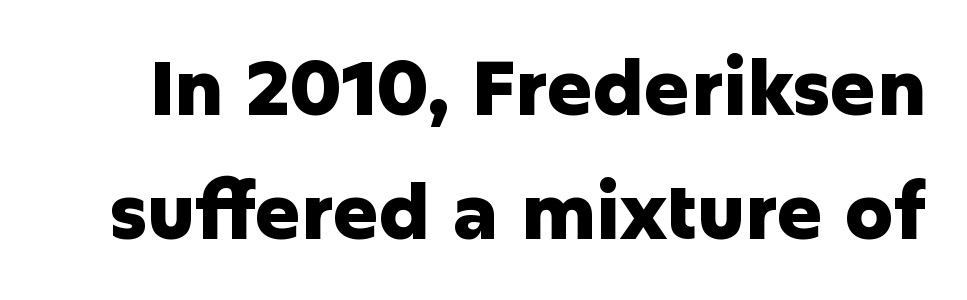
{"serif": "no", "italic": "no", "bold": "yes", "weight": "heavy", "width": "normal", "stroke_contrast": "low", "x_height": "medium", "monospaced": "no", "underline": "no", "line_spacing": "normal", "line_spacing_ratio": 1.63, "letter_spacing": "normal", "letter_spacing_em": 0.0, "glyph_px": 76}
